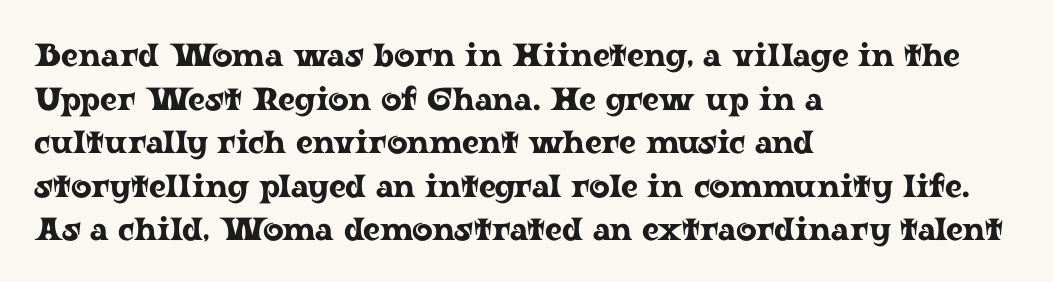
{"serif": "yes", "italic": "no", "width": "wide", "stroke_contrast": "low", "x_height": "medium", "monospaced": "no", "underline": "no", "align": "left", "line_spacing": "normal", "line_spacing_ratio": 1.36, "letter_spacing": "normal", "letter_spacing_em": 0.0, "glyph_px": 32}
